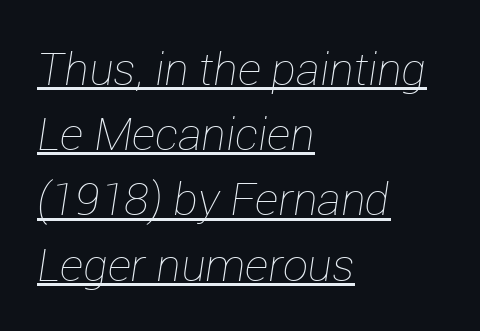
{"italic": "yes", "lean": "right", "slant_degrees": 12, "bold": "no", "weight": "thin", "width": "normal", "stroke_contrast": "low", "x_height": "medium", "monospaced": "no", "underline": "yes", "align": "left", "line_spacing": "normal", "line_spacing_ratio": 1.45, "letter_spacing": "normal", "letter_spacing_em": 0.0, "glyph_px": 45}
